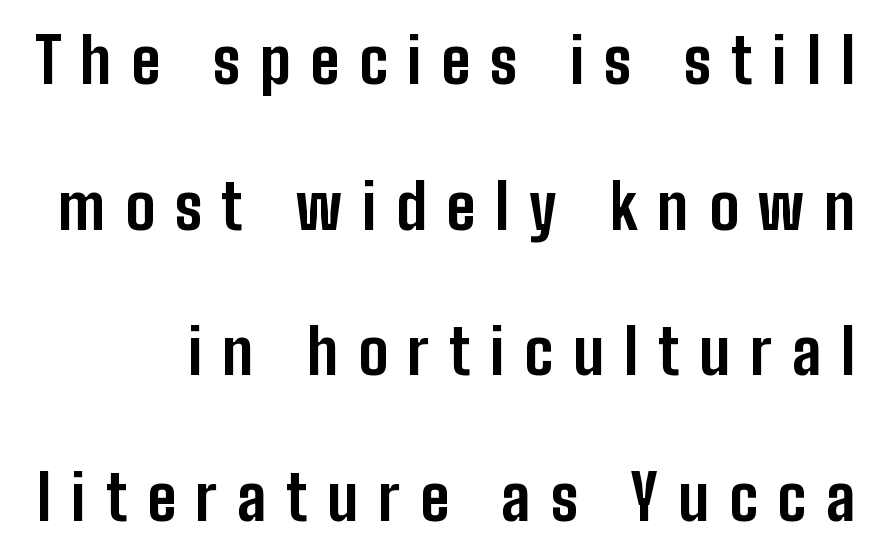
{"serif": "no", "italic": "no", "bold": "yes", "weight": "bold", "width": "condensed", "stroke_contrast": "low", "x_height": "medium", "monospaced": "no", "underline": "no", "line_spacing": "loose", "line_spacing_ratio": 2.35, "letter_spacing": "wide", "letter_spacing_em": 0.32, "glyph_px": 62}
